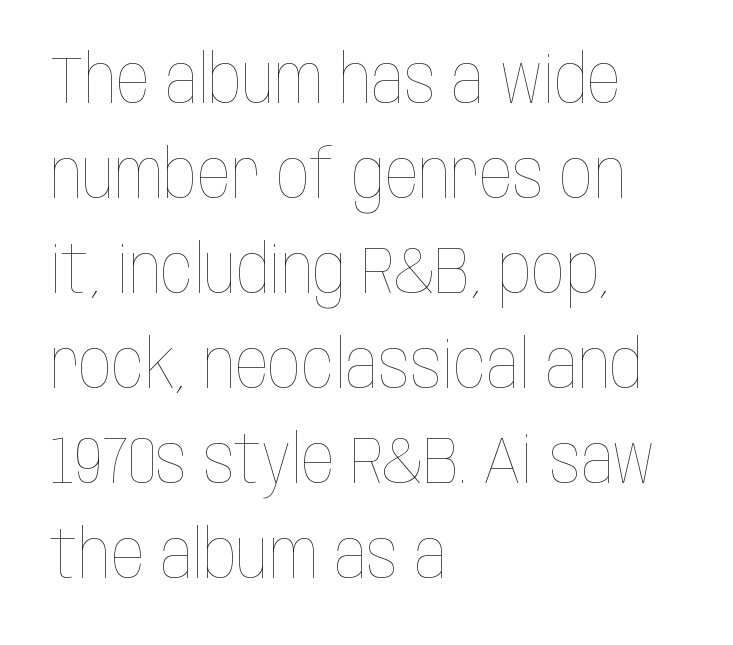
{"italic": "no", "bold": "no", "weight": "thin", "width": "condensed", "stroke_contrast": "low", "x_height": "large", "monospaced": "no", "underline": "no", "align": "left", "line_spacing": "normal", "line_spacing_ratio": 1.44, "letter_spacing": "normal", "letter_spacing_em": 0.0, "glyph_px": 66}
